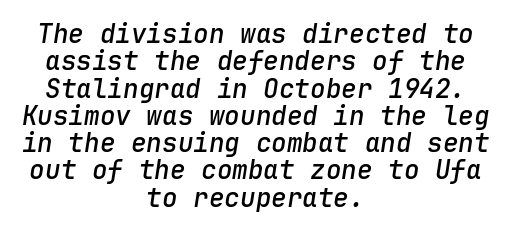
Glyph-to-glyph distance matches everyday printed text. Very little white space separates one row of letters from the next. Visually the block forms a symmetrical silhouette, jagged on both flanks. Words float on clear page, feet unadorned. Look at the stroke-to-counter ratio: somewhat heavy, a semibold.
